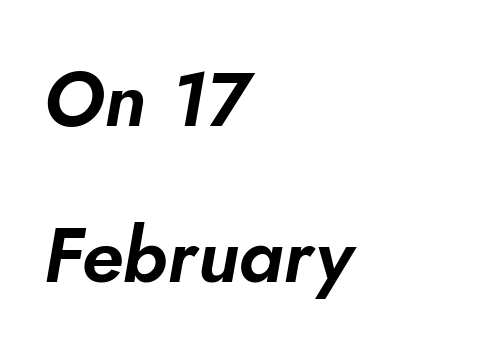
The image shows 77 px text type, italic (leaning right); set left-aligned, loose line spacing (2.02x), normal letter spacing, not underlined; low stroke contrast and a small x-height.
